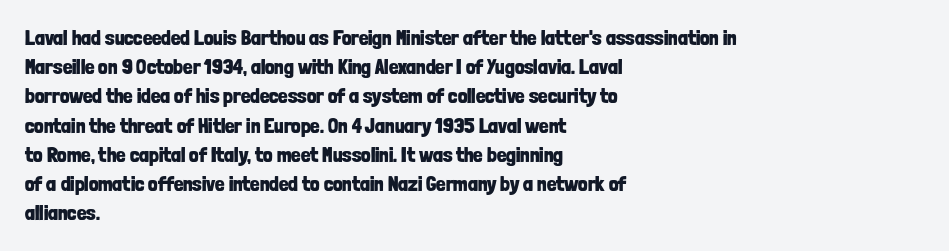
Q: Is the text bold? A: Yes.
Q: Is the text italic (slanted)? A: No, it is upright.
Q: Is the text underlined? A: No.
Q: How is the paragraph aligned? A: Left-aligned.
Q: Is the spacing between letters normal or unusually wide? A: Normal.
Q: Is the spacing between lines tight, normal or loose? A: Normal.
